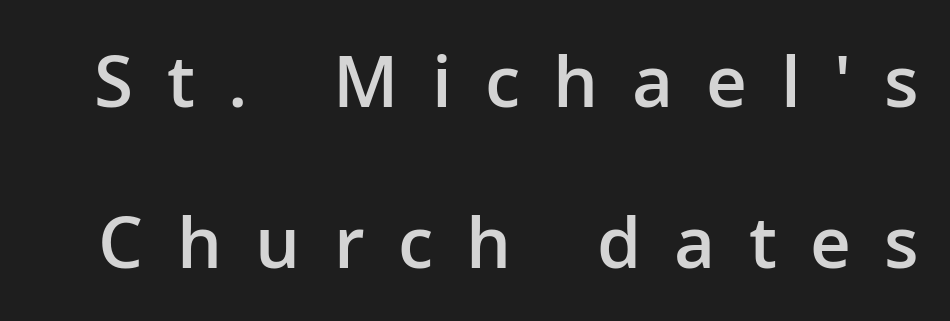
Q: Is the text bold? A: Semi-bold.
Q: Is the text italic (slanted)? A: No, it is upright.
Q: Is the typeface a serif or a sans-serif typeface? A: Sans-serif.
Q: Is the text underlined? A: No.
Q: Is the spacing between letters normal or unusually wide? A: Unusually wide.
Q: Is the spacing between lines tight, normal or loose? A: Loose.
Q: Width (condensed, normal, or wide)? A: Normal.
Q: Stroke contrast? A: Low.
Q: x-height? A: Medium.
Q: Monospaced? A: No.
